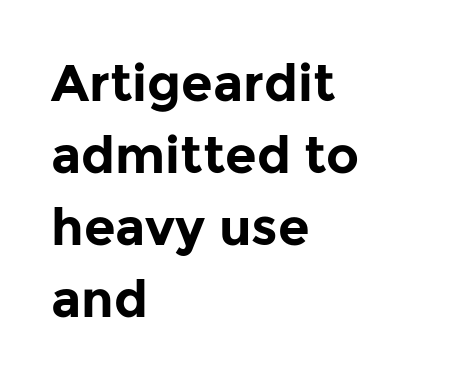
Q: Is the text bold? A: Yes.
Q: Is the text italic (slanted)? A: No, it is upright.
Q: Is the typeface a serif or a sans-serif typeface? A: Sans-serif.
Q: Is the text underlined? A: No.
Q: How is the paragraph aligned? A: Left-aligned.
Q: Is the spacing between letters normal or unusually wide? A: Normal.
Q: Is the spacing between lines tight, normal or loose? A: Normal.
Q: Width (condensed, normal, or wide)? A: Normal.
Q: Stroke contrast? A: Low.
Q: x-height? A: Medium.
Q: Monospaced? A: No.
